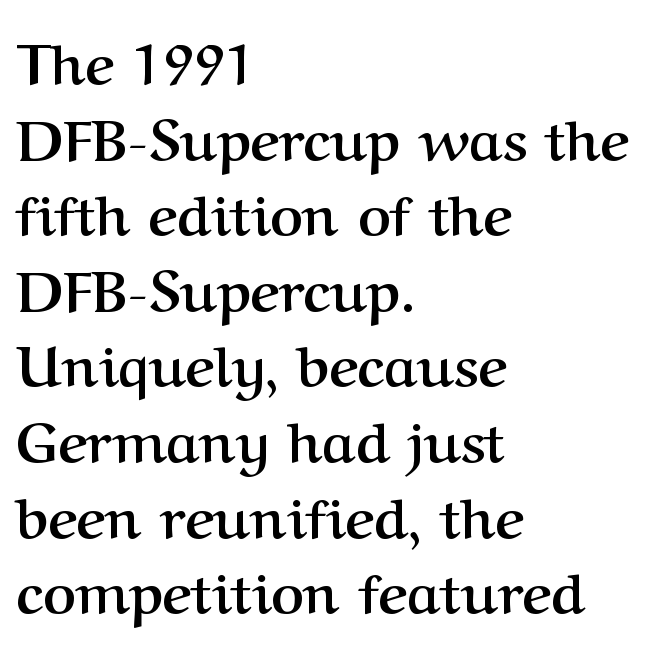
Q: Is the text bold? A: Yes.
Q: Is the text italic (slanted)? A: No, it is upright.
Q: Is the typeface a serif or a sans-serif typeface? A: Serif.
Q: Is the text underlined? A: No.
Q: How is the paragraph aligned? A: Left-aligned.
Q: Is the spacing between letters normal or unusually wide? A: Normal.
Q: Is the spacing between lines tight, normal or loose? A: Normal.
Q: Width (condensed, normal, or wide)? A: Normal.
Q: Stroke contrast? A: Medium.
Q: x-height? A: Medium.
Q: Monospaced? A: No.
